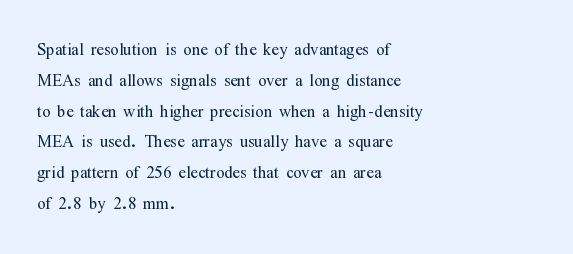
Q: Is the text bold? A: No.
Q: Is the text italic (slanted)? A: No, it is upright.
Q: Is the text underlined? A: No.
Q: How is the paragraph aligned? A: Left-aligned.
Q: Is the spacing between letters normal or unusually wide? A: Normal.
Q: Is the spacing between lines tight, normal or loose? A: Normal.
